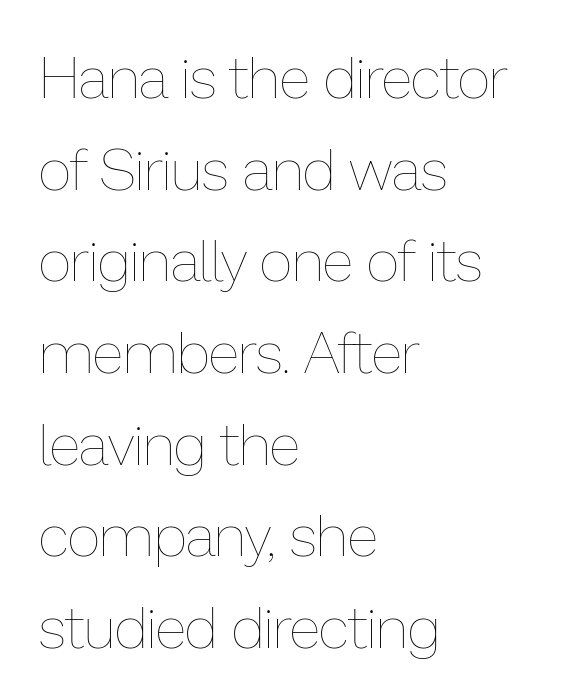
The image shows 58 px thin type, upright; set left-aligned, normal line spacing (1.58x), normal letter spacing, not underlined; low stroke contrast and a medium x-height.
